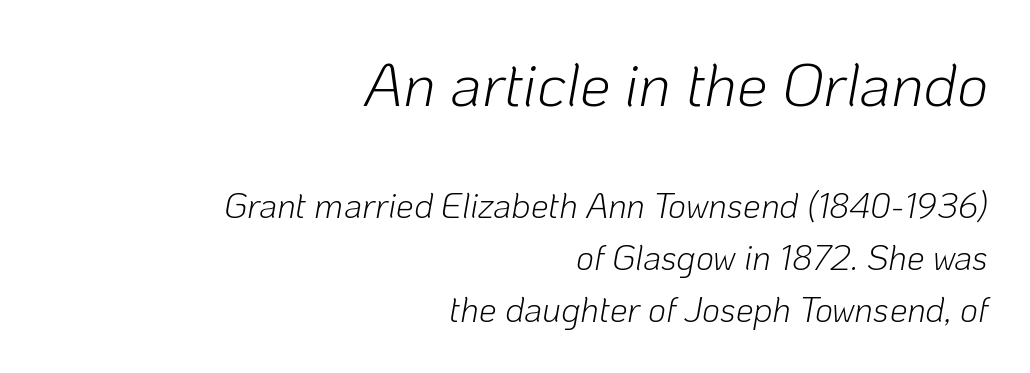
The image shows 61 px light type, italic (leaning right); set right-aligned, normal line spacing (1.48x), normal letter spacing, not underlined; the first (top) block is 1.74x larger; low stroke contrast and a medium x-height.
